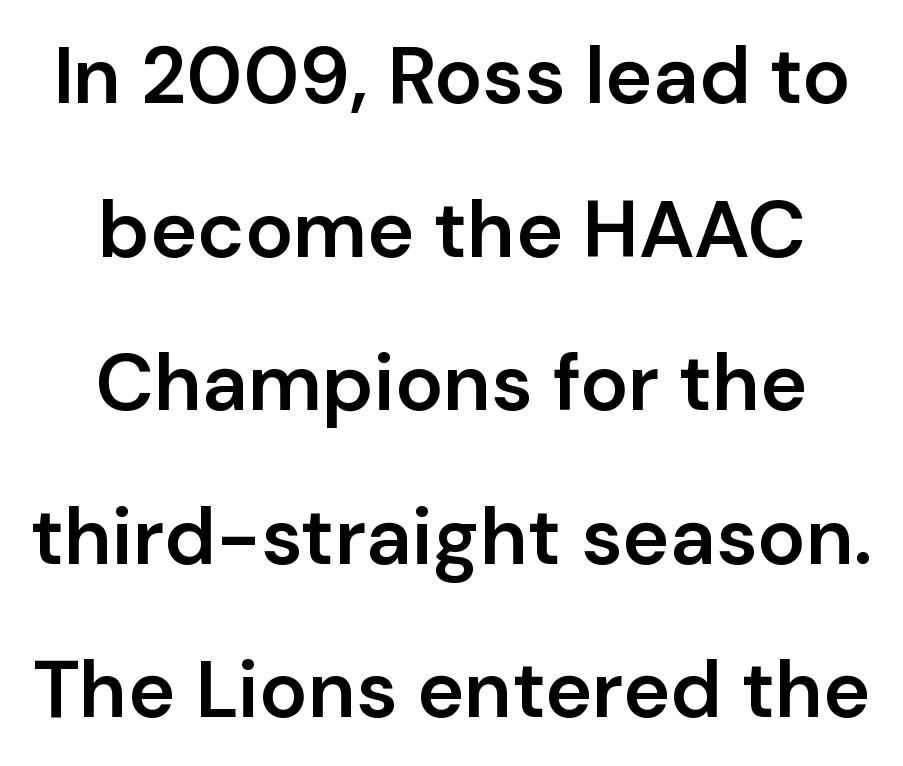
The image shows 80 px semibold sans-serif type, upright; set centered, loose line spacing (1.92x), normal letter spacing, not underlined; low stroke contrast and a medium x-height.
